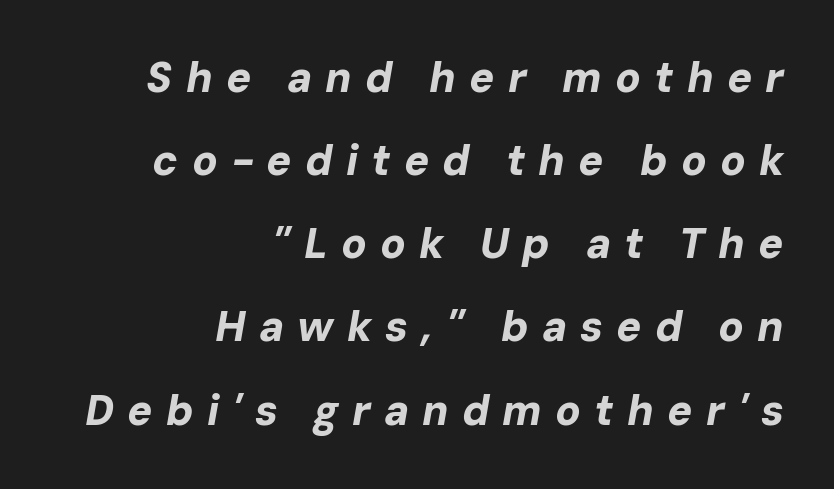
Q: Is the text bold? A: Yes.
Q: Is the text italic (slanted)? A: Yes, it leans right by about 10 degrees.
Q: Is the text underlined? A: No.
Q: How is the paragraph aligned? A: Right-aligned.
Q: Is the spacing between letters normal or unusually wide? A: Unusually wide.
Q: Is the spacing between lines tight, normal or loose? A: Loose.
Q: Width (condensed, normal, or wide)? A: Normal.
Q: Stroke contrast? A: Low.
Q: x-height? A: Medium.
Q: Monospaced? A: No.
